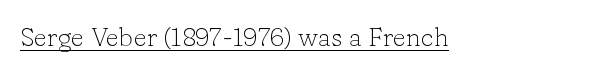
{"italic": "no", "bold": "no", "underline": "yes", "letter_spacing": "normal", "letter_spacing_em": 0.0, "glyph_px": 26}
